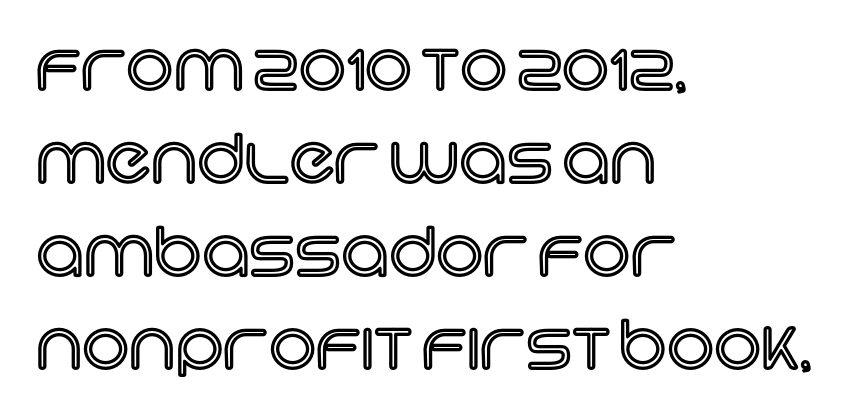
Q: Is the text italic (slanted)? A: No, it is upright.
Q: Is the text underlined? A: No.
Q: How is the paragraph aligned? A: Left-aligned.
Q: Is the spacing between letters normal or unusually wide? A: Normal.
Q: Is the spacing between lines tight, normal or loose? A: Normal.
Q: Width (condensed, normal, or wide)? A: Normal.
Q: x-height? A: Large.
Q: Monospaced? A: No.
